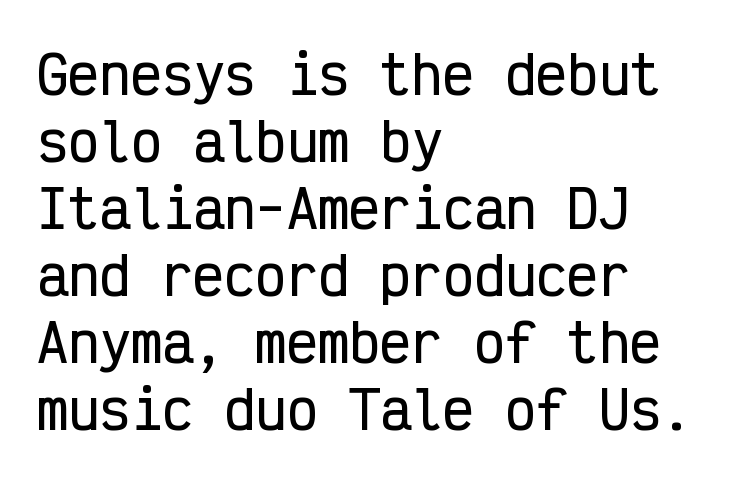
The string is rendered with underlining switched off. A classic flush-left, rag-right setting is used for this passage. Characters remain perfectly vertical along every line. Standard letterfit; no display-style spreading of the glyphs. Classification — sans serif. Think of a typewriter: that constant character pitch is what you see here.
